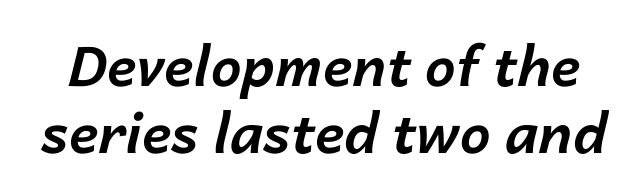
The image shows 55 px bold type, italic (leaning right); set line spacing 1.21x, normal letter spacing, not underlined; low stroke contrast and a medium x-height.
